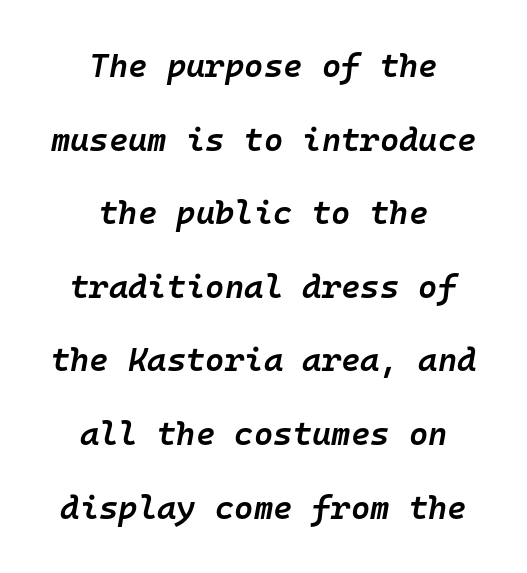
Q: Is the text bold? A: Semi-bold.
Q: Is the text italic (slanted)? A: Yes, it leans right by about 10 degrees.
Q: Is the text underlined? A: No.
Q: How is the paragraph aligned? A: Centered.
Q: Is the spacing between letters normal or unusually wide? A: Normal.
Q: Is the spacing between lines tight, normal or loose? A: Loose.
Q: Width (condensed, normal, or wide)? A: Normal.
Q: Stroke contrast? A: Low.
Q: x-height? A: Medium.
Q: Monospaced? A: Yes.
